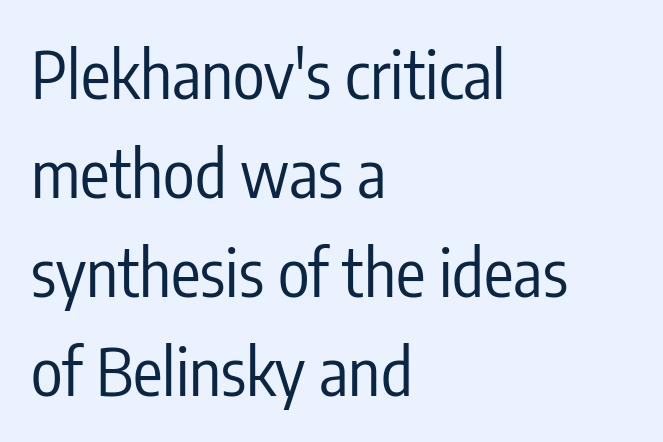
{"serif": "no", "italic": "no", "bold": "no", "weight": "regular", "width": "condensed", "stroke_contrast": "low", "x_height": "medium", "monospaced": "no", "underline": "no", "align": "left", "line_spacing": "normal", "line_spacing_ratio": 1.5, "letter_spacing": "normal", "letter_spacing_em": 0.0, "glyph_px": 66}
